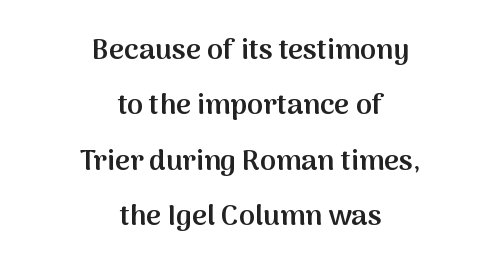
{"serif": "no", "italic": "no", "bold": "semi", "weight": "semibold", "width": "normal", "stroke_contrast": "medium", "x_height": "medium", "monospaced": "no", "underline": "no", "align": "center", "line_spacing": "loose", "line_spacing_ratio": 1.91, "letter_spacing": "normal", "letter_spacing_em": 0.0, "glyph_px": 29}
